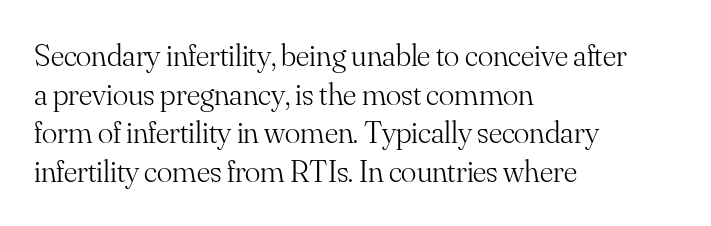
Q: Is the text bold? A: No.
Q: Is the text italic (slanted)? A: No, it is upright.
Q: Is the typeface a serif or a sans-serif typeface? A: Serif.
Q: Is the text underlined? A: No.
Q: How is the paragraph aligned? A: Left-aligned.
Q: Is the spacing between letters normal or unusually wide? A: Normal.
Q: Width (condensed, normal, or wide)? A: Normal.
Q: Stroke contrast? A: Medium.
Q: x-height? A: Small.
Q: Monospaced? A: No.
